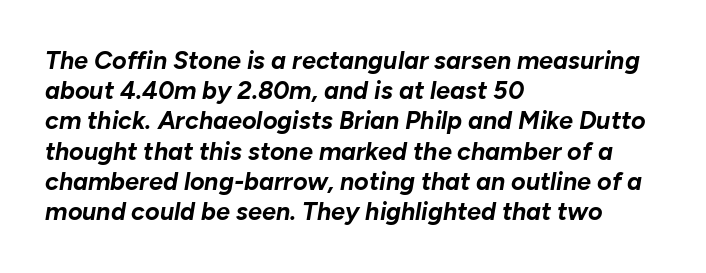
{"italic": "yes", "lean": "right", "slant_degrees": 10, "bold": "yes", "underline": "no", "align": "left", "line_spacing_ratio": 1.21, "letter_spacing": "normal", "letter_spacing_em": 0.0, "glyph_px": 25}
